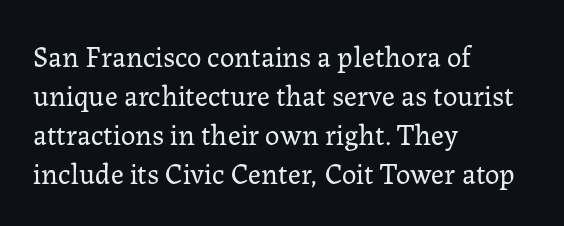
Character widths vary here, with narrow letters taking less room than wide ones. The weight would be labelled regular, book, light, or lighter still. All the whitespace from short lines collects on the right. What's the leading like? Ordinary, nothing unusual. Plain, unruled lines of type. Italic: no, the glyphs are upright roman.
